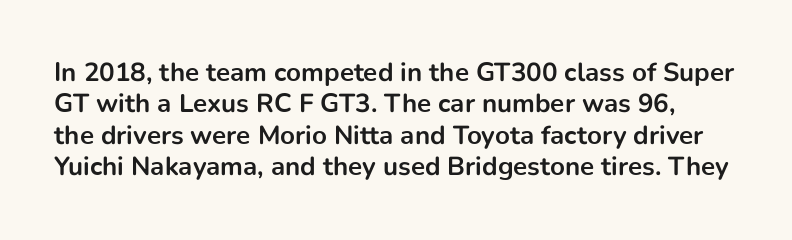
Underlining? Definitely not there. Italic: no, the glyphs are upright roman. Is the type bold? Yes — the strokes are clearly thick and heavy. You could call the tracking neutral — neither tight nor loose.
